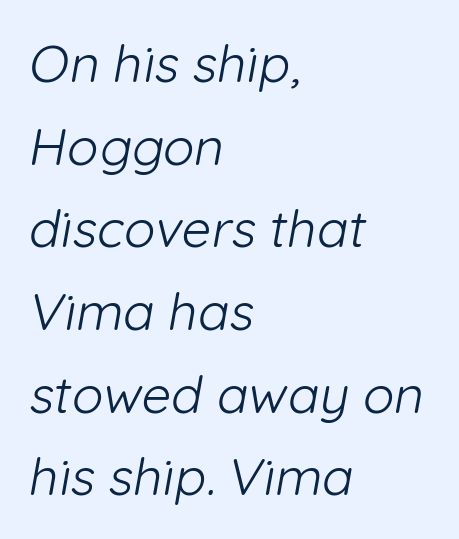
The letters sit at their default tracking, neither squeezed nor spread. Grotesque or geometric, the face here clearly has no serifs. Compared with a centered layout, this one pins lines to the left instead. The rendering uses natural spacing where letterforms have individual widths. Anything drawn beneath the words? Only blank space.
